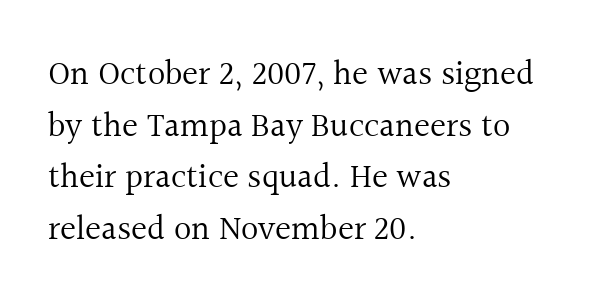
The letters carry serifs — small finishing strokes at the ends of their stems. The cut favours lightness, reaching ordinary text weight at its darkest. This rendering uses left alignment, leaving the right contour irregular. The rendering uses a moderate line-height, typical for paragraphs. Designer's note — italics off, roman on. Think of a printed novel: that variable character pitch is what you see here.
